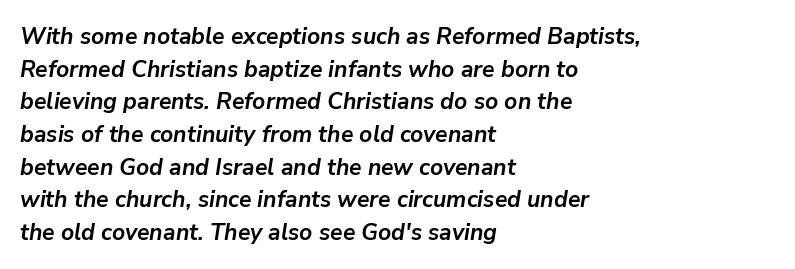
{"italic": "yes", "lean": "right", "slant_degrees": 9, "bold": "yes", "underline": "no", "align": "left", "line_spacing": "normal", "line_spacing_ratio": 1.42, "letter_spacing": "normal", "letter_spacing_em": 0.0, "glyph_px": 23}
